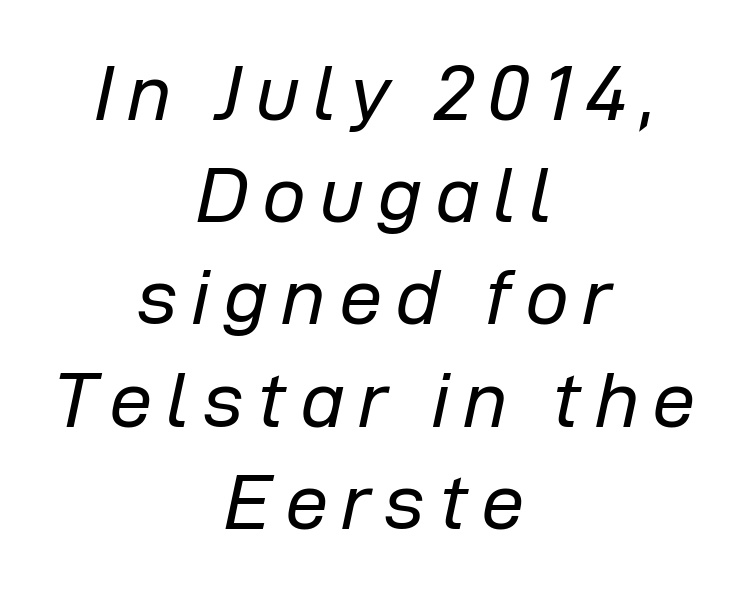
Q: Is the text bold? A: No.
Q: Is the text italic (slanted)? A: Yes, it leans right by about 12 degrees.
Q: Is the text underlined? A: No.
Q: How is the paragraph aligned? A: Centered.
Q: Is the spacing between lines tight, normal or loose? A: Normal.
Q: Width (condensed, normal, or wide)? A: Normal.
Q: Stroke contrast? A: Low.
Q: x-height? A: Medium.
Q: Monospaced? A: No.
